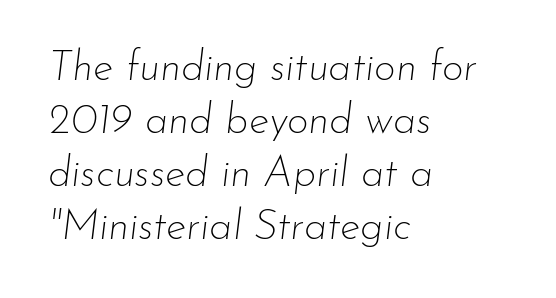
{"italic": "yes", "lean": "right", "slant_degrees": 7, "bold": "no", "weight": "thin", "width": "normal", "stroke_contrast": "low", "x_height": "small", "monospaced": "no", "underline": "no", "align": "left", "line_spacing": "normal", "line_spacing_ratio": 1.26, "letter_spacing": "normal", "letter_spacing_em": 0.0, "glyph_px": 42}
